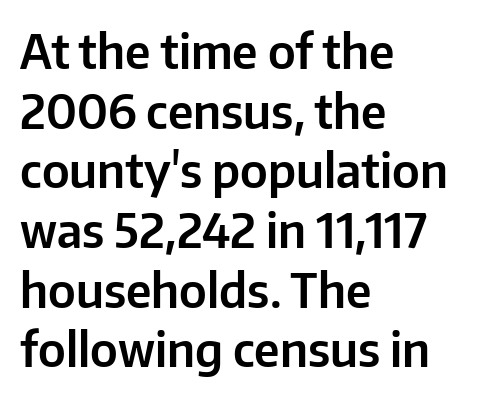
Nope, no serifs anywhere on these letters. If you measured baseline to baseline, you'd find a middling distance. Caption: multi-line text, flush left, ragged right. No italicization has been applied; the sample stays upright. The space directly below the letters is spotless.
